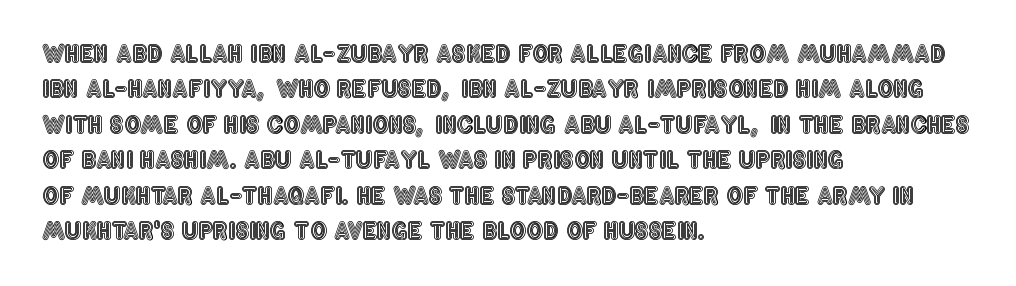
Q: Is the text italic (slanted)? A: No, it is upright.
Q: Is the text underlined? A: No.
Q: How is the paragraph aligned? A: Left-aligned.
Q: Is the spacing between letters normal or unusually wide? A: Normal.
Q: Is the spacing between lines tight, normal or loose? A: Normal.
